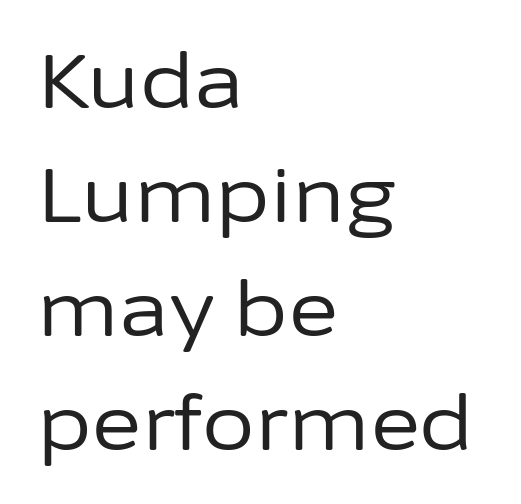
Q: Is the text bold? A: No.
Q: Is the text italic (slanted)? A: No, it is upright.
Q: Is the typeface a serif or a sans-serif typeface? A: Sans-serif.
Q: Is the text underlined? A: No.
Q: How is the paragraph aligned? A: Left-aligned.
Q: Is the spacing between letters normal or unusually wide? A: Normal.
Q: Is the spacing between lines tight, normal or loose? A: Normal.
Q: Width (condensed, normal, or wide)? A: Normal.
Q: Stroke contrast? A: Low.
Q: x-height? A: Medium.
Q: Monospaced? A: No.
